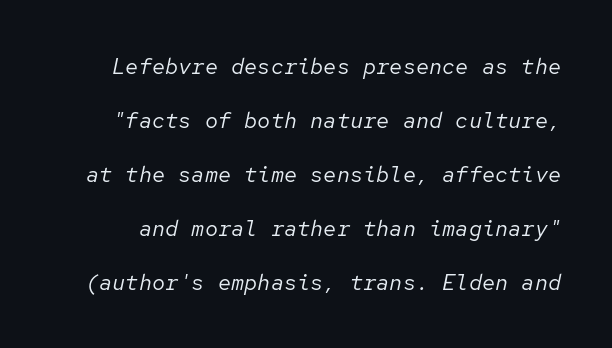
Q: Is the text bold? A: No.
Q: Is the text italic (slanted)? A: Yes, it leans right by about 12 degrees.
Q: Is the text underlined? A: No.
Q: Is the spacing between letters normal or unusually wide? A: Normal.
Q: Is the spacing between lines tight, normal or loose? A: Loose.
